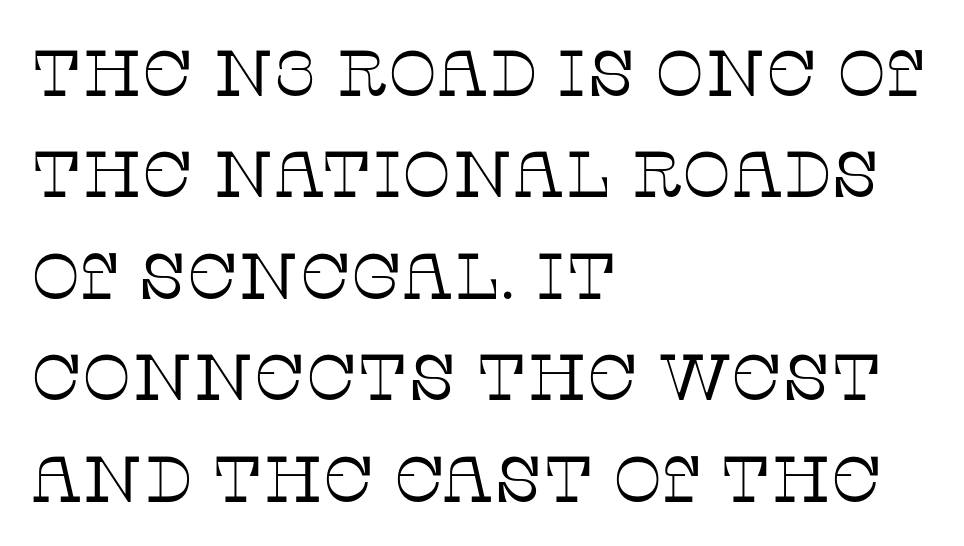
The image shows 65 px thin serif type, upright; set left-aligned, normal line spacing (1.56x), normal letter spacing, not underlined; low stroke contrast and a large x-height.
